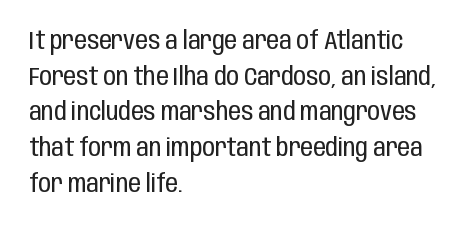
No word sits above an underline. These lines stack with their left ends in a neat column. The line-height multiplier appears to be the usual default. Ordinary non-slanted type is in use. Students, note that the glyphs here touch the page at normal intervals.
